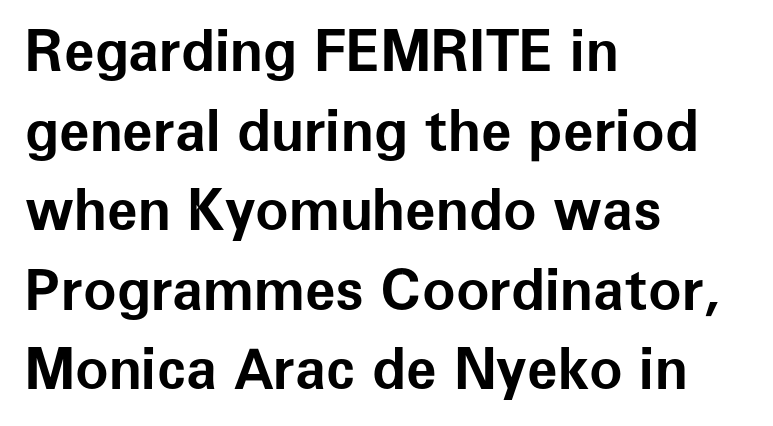
The rendering keeps characters at their native spacing. The type sits square on the baseline with zero lean. In terms of weight, the rendering is a true, heavy bold. Descender tails drop into unmarked territory. The passage is arranged the way most books set body copy — flush left. A typesetter would label this face a sans.
